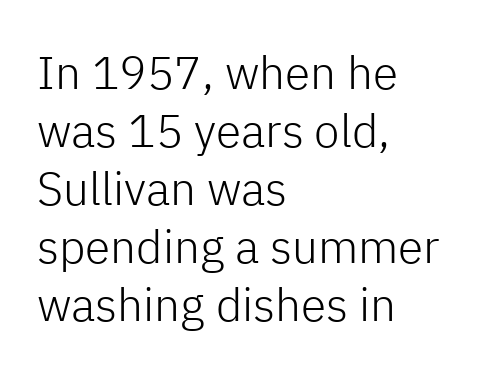
{"serif": "no", "italic": "no", "bold": "no", "weight": "light", "width": "normal", "stroke_contrast": "low", "x_height": "medium", "monospaced": "no", "underline": "no", "align": "left", "line_spacing": "normal", "line_spacing_ratio": 1.26, "letter_spacing": "normal", "letter_spacing_em": 0.0, "glyph_px": 46}
